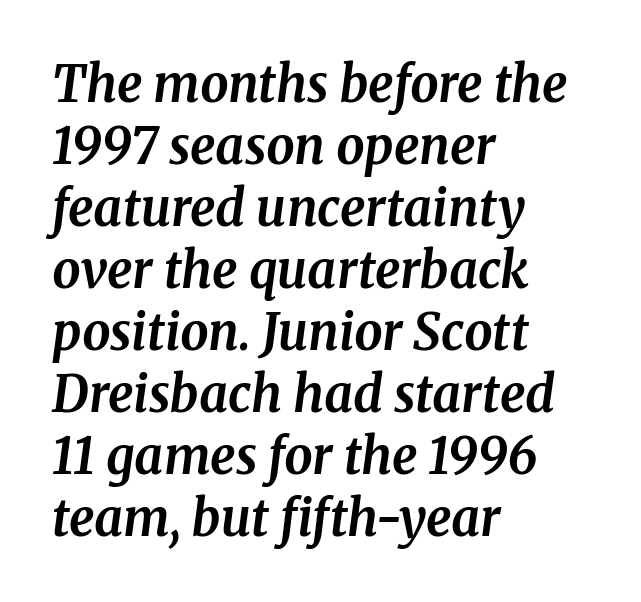
The image shows 50 px bold serif type, italic (leaning right); set left-aligned, line spacing 1.24x, normal letter spacing, not underlined; medium stroke contrast and a medium x-height.
